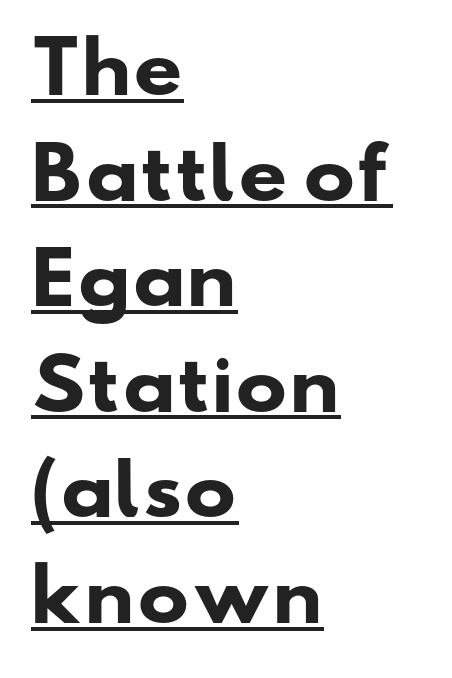
{"serif": "no", "bold": "yes", "weight": "heavy", "width": "wide", "stroke_contrast": "low", "x_height": "small", "monospaced": "no", "underline": "yes", "align": "left", "line_spacing": "normal", "line_spacing_ratio": 1.53, "letter_spacing": "normal", "letter_spacing_em": 0.0, "glyph_px": 69}
